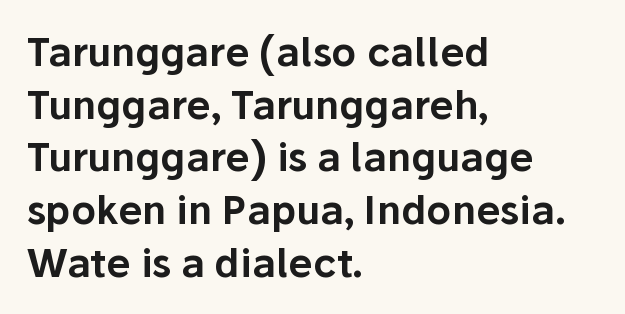
The image shows 39 px sans-serif type, upright; set left-aligned, normal line spacing (1.35x), normal letter spacing, not underlined; low stroke contrast and a medium x-height.
